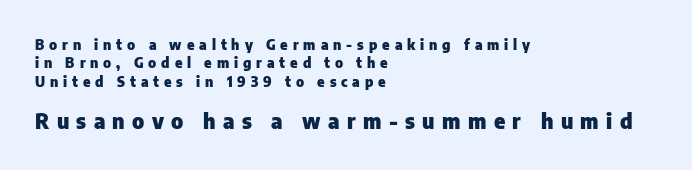
The image shows 21 px bold type, upright; set left-aligned, normal line spacing (1.32x), unusually wide letter spacing (+0.35 em), not underlined; the second (bottom) block is 1.5x larger.
